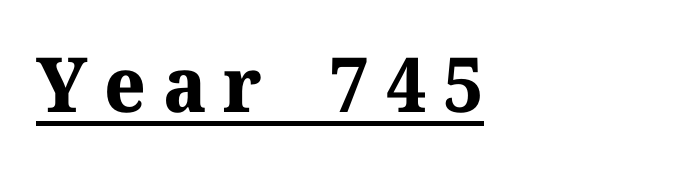
Tracking value appears strongly positive — letters spread wide. The characters look thick and weighty, a clear bold. Regarding serifs, this sample has them. The face used here is proportionally spaced, like ordinary book or web type. Underlining? Definitely there. Teacher's note: observe the even left margin — that is flush-left alignment.
